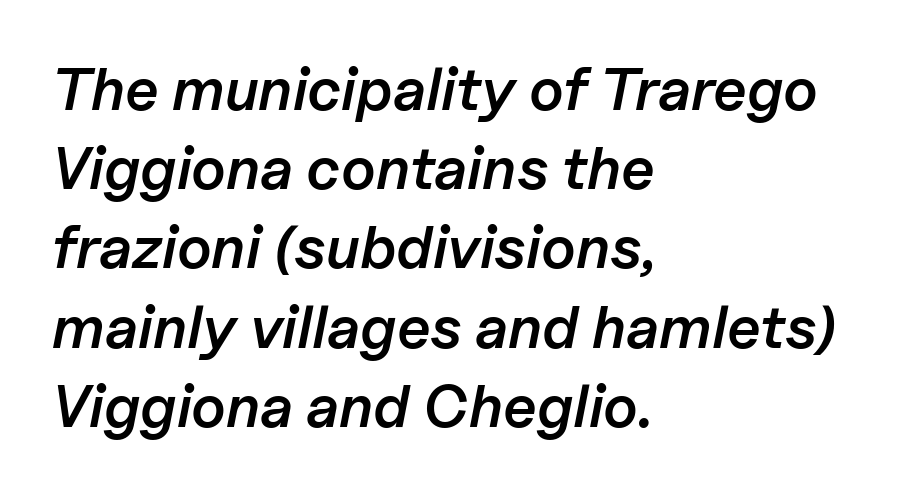
The image shows 60 px semibold type, italic (leaning right); set left-aligned, normal line spacing (1.32x), normal letter spacing, not underlined; low stroke contrast and a medium x-height.
